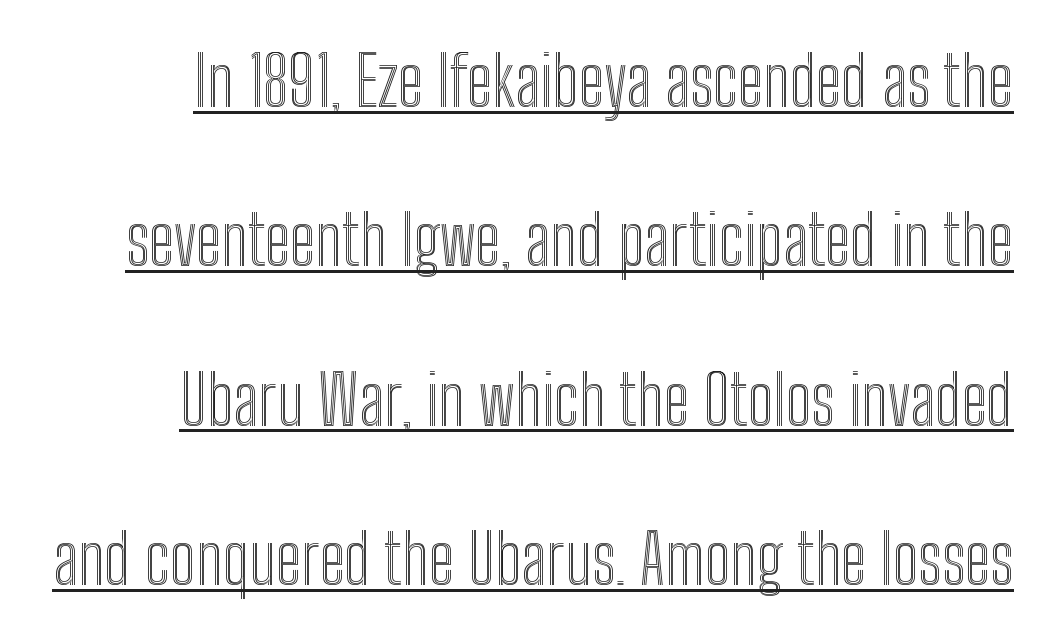
{"italic": "no", "width": "condensed", "x_height": "medium", "monospaced": "no", "underline": "yes", "line_spacing": "loose", "line_spacing_ratio": 2.31, "letter_spacing": "normal", "letter_spacing_em": 0.0, "glyph_px": 69}
